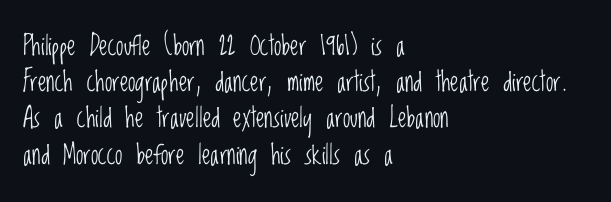
The image shows 27 px text type, upright; set left-aligned, normal line spacing (1.34x), normal letter spacing, not underlined.
